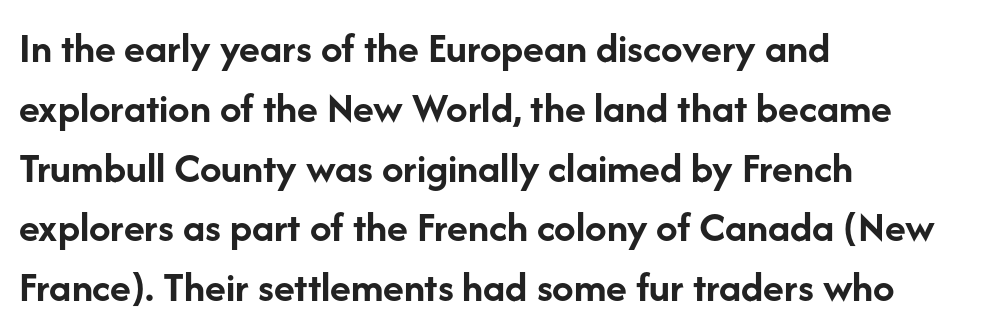
Q: Is the text bold? A: Yes.
Q: Is the text italic (slanted)? A: No, it is upright.
Q: Is the typeface a serif or a sans-serif typeface? A: Sans-serif.
Q: Is the text underlined? A: No.
Q: How is the paragraph aligned? A: Left-aligned.
Q: Is the spacing between letters normal or unusually wide? A: Normal.
Q: Is the spacing between lines tight, normal or loose? A: Normal.
Q: Width (condensed, normal, or wide)? A: Normal.
Q: Stroke contrast? A: Low.
Q: x-height? A: Medium.
Q: Monospaced? A: No.
